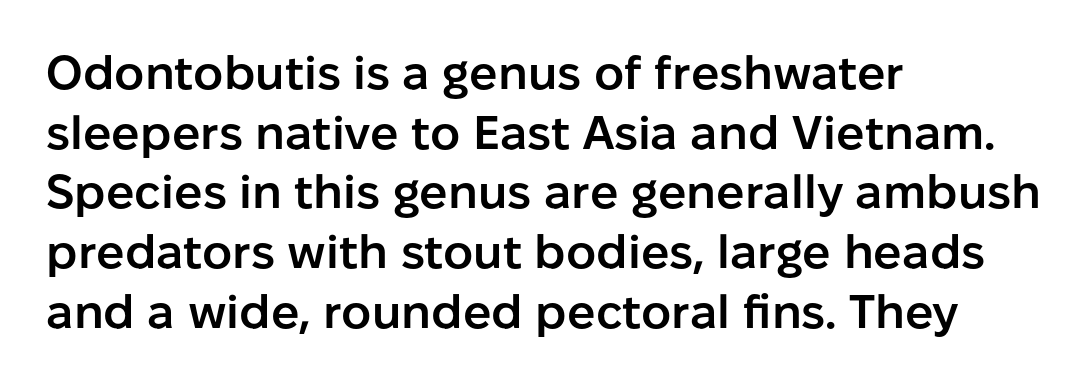
Q: Is the text bold? A: Semi-bold.
Q: Is the text italic (slanted)? A: No, it is upright.
Q: Is the typeface a serif or a sans-serif typeface? A: Sans-serif.
Q: Is the text underlined? A: No.
Q: How is the paragraph aligned? A: Left-aligned.
Q: Is the spacing between letters normal or unusually wide? A: Normal.
Q: Is the spacing between lines tight, normal or loose? A: Normal.
Q: Width (condensed, normal, or wide)? A: Normal.
Q: Stroke contrast? A: Low.
Q: x-height? A: Medium.
Q: Monospaced? A: No.
